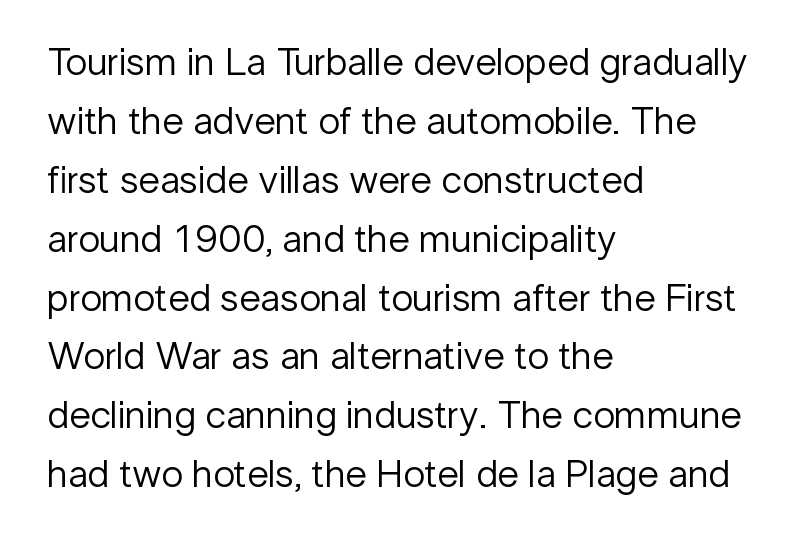
{"serif": "no", "italic": "no", "bold": "no", "weight": "regular", "width": "normal", "stroke_contrast": "low", "x_height": "medium", "monospaced": "no", "underline": "no", "align": "left", "line_spacing": "normal", "line_spacing_ratio": 1.51, "letter_spacing": "normal", "letter_spacing_em": 0.0, "glyph_px": 39}
